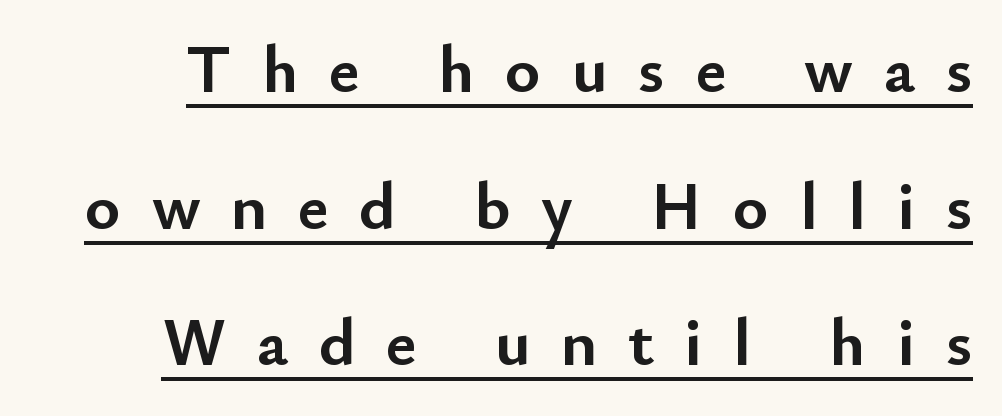
The letters stand upright; this is a roman face. Type style note: lacks serifs. This sample uses expanded letter spacing, leaving extra air between glyphs. Leading is clearly above the norm, producing a sparse column. Bold? Absolutely — the strokes are thick and heavy. The rendering uses the underline text-decoration.
